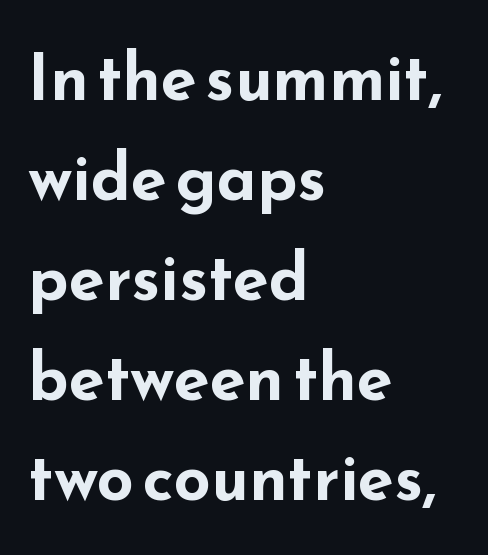
The image shows 65 px bold, wide sans-serif type, upright; set left-aligned, normal line spacing (1.54x), normal letter spacing, not underlined; low stroke contrast and a small x-height.
